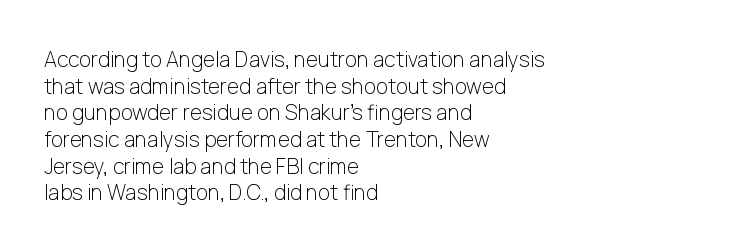
Summary of weight: not heavy and not bold. The vertical gap from one line to the next is medium. The type is set solid horizontally, with unmodified tracking. No italicization has been applied; the sample stays upright. The paragraph shown leans on its left margin. The gap between lines stays unmarked.
